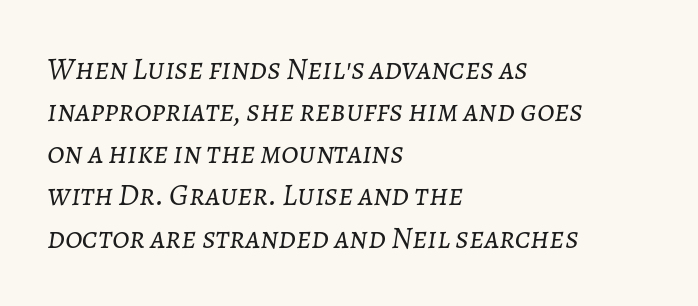
{"italic": "yes", "lean": "right", "slant_degrees": 7, "bold": "no", "weight": "light", "width": "normal", "stroke_contrast": "low", "x_height": "medium", "monospaced": "no", "underline": "no", "align": "left", "line_spacing": "normal", "line_spacing_ratio": 1.36, "letter_spacing": "normal", "letter_spacing_em": 0.0, "glyph_px": 31}
